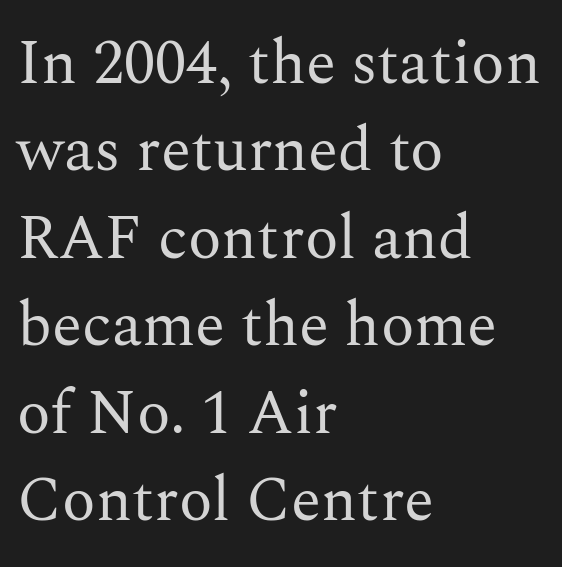
The image shows 62 px regular-weight serif type, upright; set left-aligned, normal line spacing (1.41x), normal letter spacing, not underlined; medium stroke contrast and a medium x-height.
